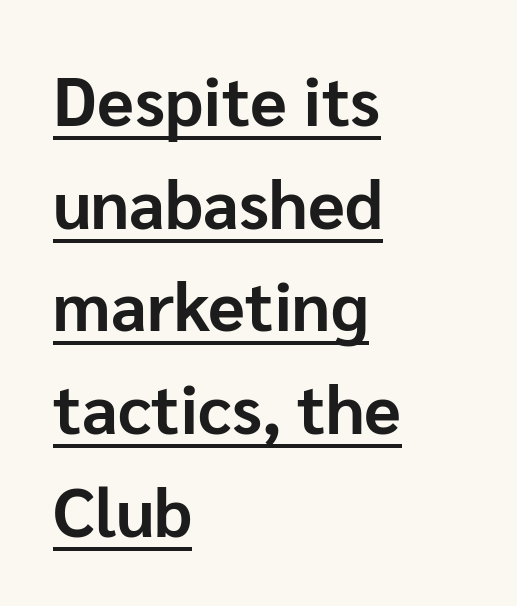
The image shows 68 px bold sans-serif type, upright; set left-aligned, normal line spacing (1.51x), normal letter spacing, underlined; low stroke contrast and a medium x-height.
